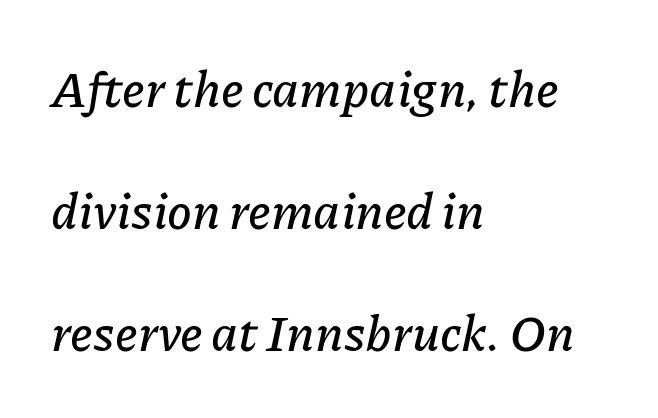
{"italic": "yes", "lean": "right", "slant_degrees": 11, "width": "normal", "stroke_contrast": "low", "x_height": "medium", "monospaced": "no", "underline": "no", "align": "left", "line_spacing": "loose", "line_spacing_ratio": 2.44, "letter_spacing": "normal", "letter_spacing_em": 0.0, "glyph_px": 50}
